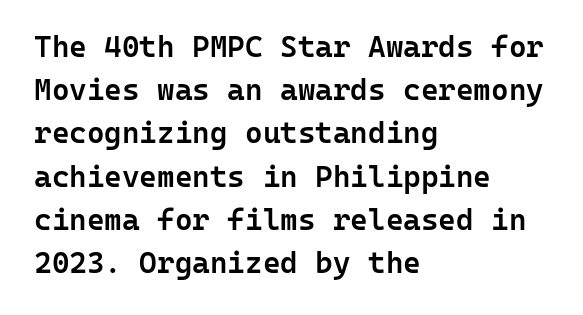
Horizontal alignment here is leftward, the default for most running prose. Italic? Not at all — the glyphs are vertical. Firm but not heavy-handed strokes: this text is semibold. Plain, unruled lines of type. Default kerning and tracking; the words read as compact shapes.
